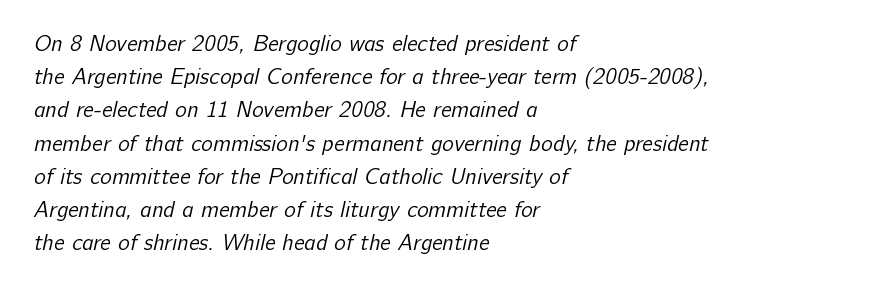
The lines in this sample share a left origin and differ only in where they stop. Default kerning and tracking; the words read as compact shapes. The passage shown stacks its lines at a standard gap. Weight: regular or lighter.
